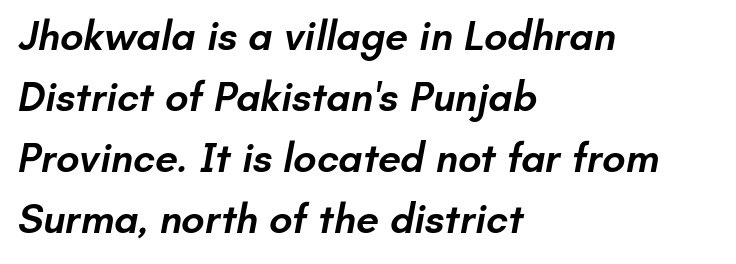
Short and long lines alike share a common starting point at left. Compared with typical paragraphs, the rows here are spaced about the same. These lines are rendered in a variable-pitch font. The gap between lines stays unmarked.
